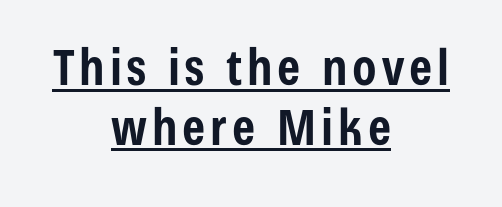
The image shows 49 px bold, condensed sans-serif type, upright; set centered, line spacing 1.22x, underlined; low stroke contrast and a medium x-height.
